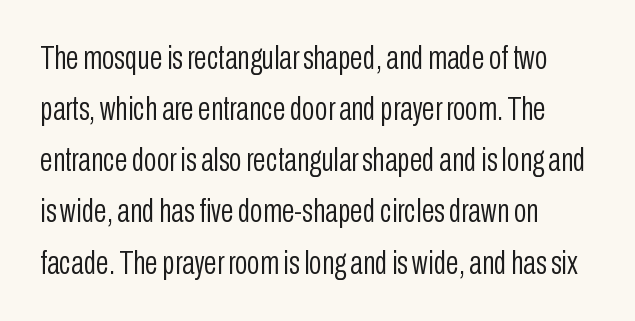
{"serif": "no", "italic": "no", "bold": "no", "weight": "light", "width": "condensed", "stroke_contrast": "low", "x_height": "medium", "monospaced": "no", "underline": "no", "align": "left", "line_spacing": "normal", "line_spacing_ratio": 1.55, "letter_spacing": "normal", "letter_spacing_em": 0.0, "glyph_px": 33}
